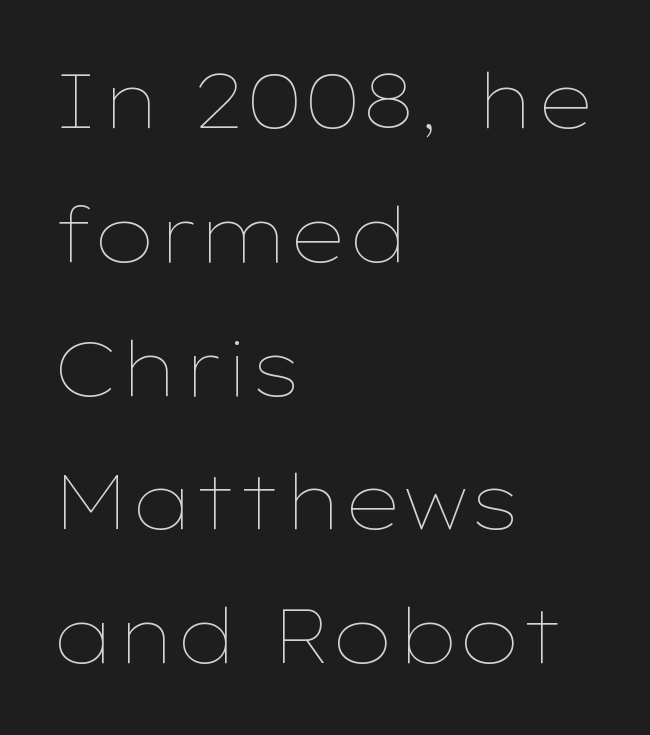
The image shows 76 px thin, wide type, upright; set left-aligned, line spacing 1.76x, normal letter spacing, not underlined; low stroke contrast and a medium x-height.
